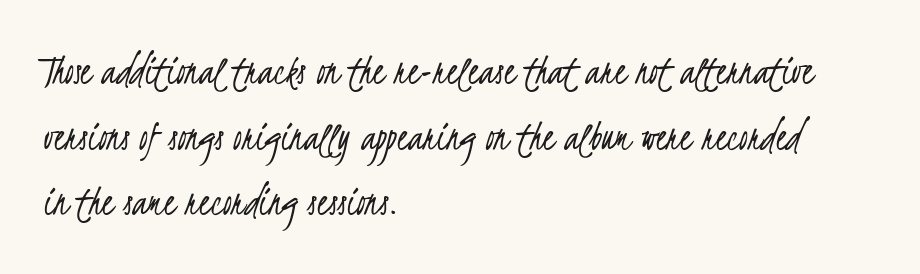
A clean baseline with only descenders dipping below it. Type style note: lacks serifs. The font sits on the lighter half of the weight spectrum, regular included. Is this a fixed-width face? No — the glyphs have proportional, varying widths. Notice how descenders clear the ascenders below comfortably — that's standard leading.
